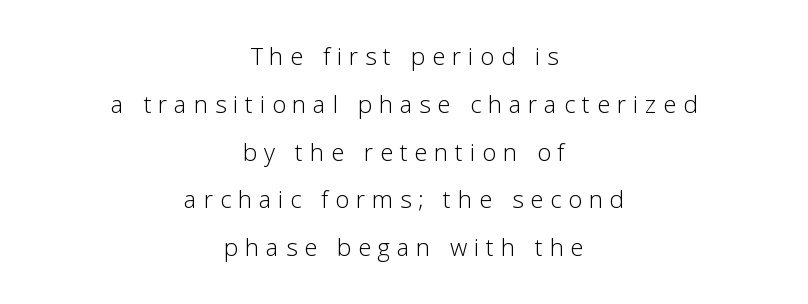
The image shows 24 px text type, upright; set centered, loose line spacing (1.99x), unusually wide letter spacing (+0.28 em), not underlined.
